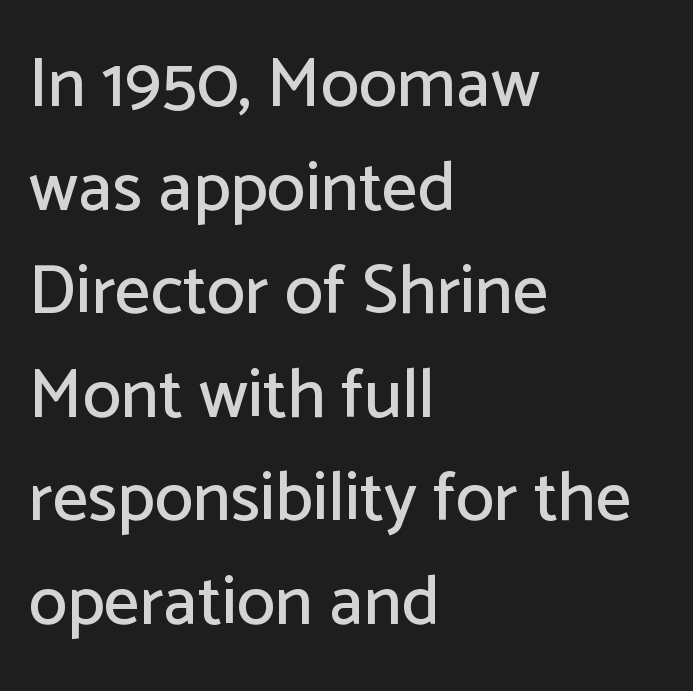
Whoever set this chose a conventional vertical rhythm. Look at the bottom of the vertical strokes: they stop flat, with no serifs. This sample is left-justified, so line endings fall wherever the words run out. Letter spacing: default.
